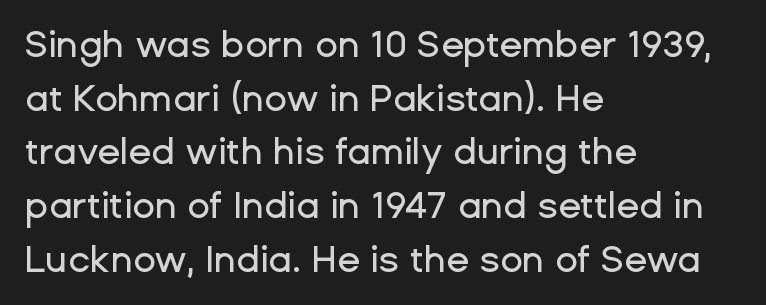
The image shows 37 px sans-serif type, upright; set left-aligned, normal line spacing (1.45x), normal letter spacing, not underlined; low stroke contrast and a medium x-height.
